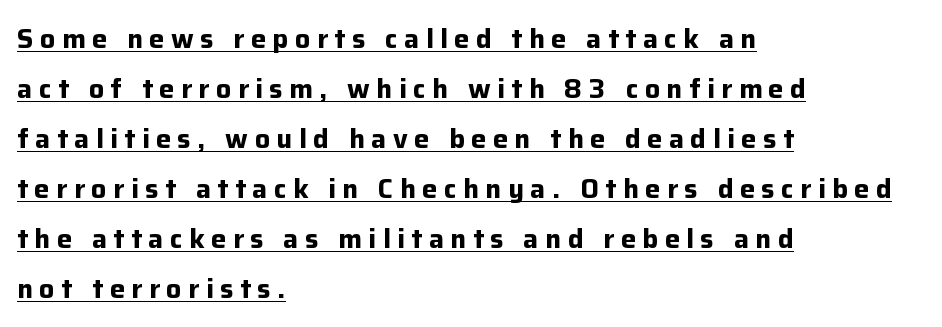
{"italic": "no", "bold": "yes", "underline": "yes", "align": "left", "line_spacing_ratio": 1.85, "letter_spacing": "wide", "letter_spacing_em": 0.24, "glyph_px": 27}
